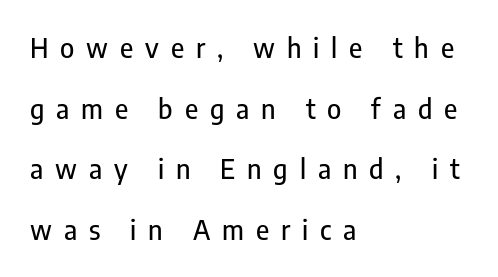
Q: Is the text italic (slanted)? A: No, it is upright.
Q: Is the text underlined? A: No.
Q: How is the paragraph aligned? A: Left-aligned.
Q: Is the spacing between letters normal or unusually wide? A: Unusually wide.
Q: Is the spacing between lines tight, normal or loose? A: Loose.
